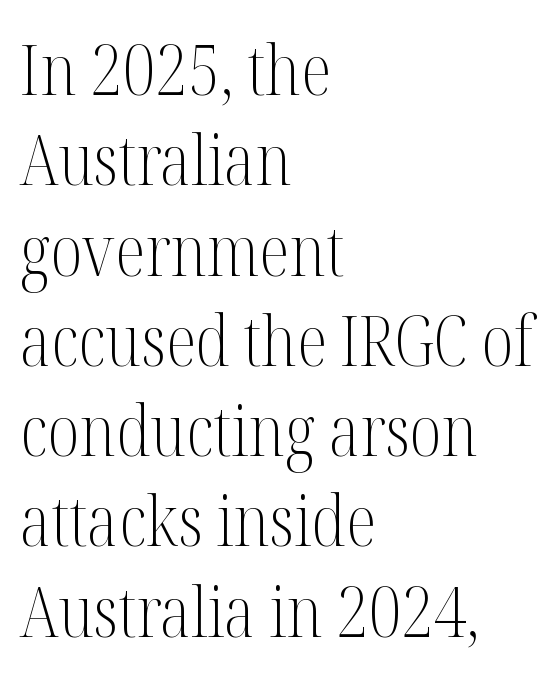
Q: Is the text bold? A: No.
Q: Is the text italic (slanted)? A: No, it is upright.
Q: Is the typeface a serif or a sans-serif typeface? A: Serif.
Q: Is the text underlined? A: No.
Q: How is the paragraph aligned? A: Left-aligned.
Q: Is the spacing between letters normal or unusually wide? A: Normal.
Q: Is the spacing between lines tight, normal or loose? A: Normal.
Q: Width (condensed, normal, or wide)? A: Condensed.
Q: Stroke contrast? A: Medium.
Q: x-height? A: Medium.
Q: Monospaced? A: No.
